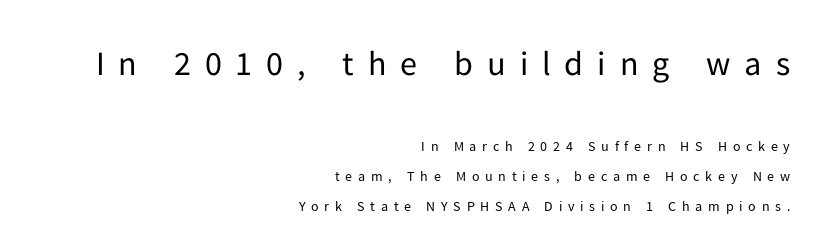
Q: Is the text bold? A: No.
Q: Is the text italic (slanted)? A: No, it is upright.
Q: Is the typeface a serif or a sans-serif typeface? A: Sans-serif.
Q: Is the text underlined? A: No.
Q: How is the paragraph aligned? A: Right-aligned.
Q: Is the spacing between letters normal or unusually wide? A: Unusually wide.
Q: Is the spacing between lines tight, normal or loose? A: Loose.
Q: Which block of text is set in a larger size, the first (top) or the second (bottom)? A: The first (top) one.
Q: Width (condensed, normal, or wide)? A: Normal.
Q: Stroke contrast? A: Low.
Q: x-height? A: Medium.
Q: Monospaced? A: No.
